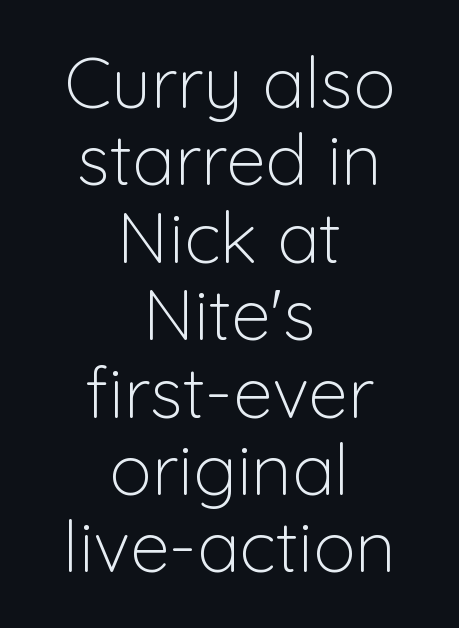
Leading is clearly below the norm, producing a dense column. These lines are rendered in a variable-pitch font. Observe the absence of serifs on each vertical stroke in this sample. The setting favours the middle, as headings and verse often do. Descenders hang freely into open space.
